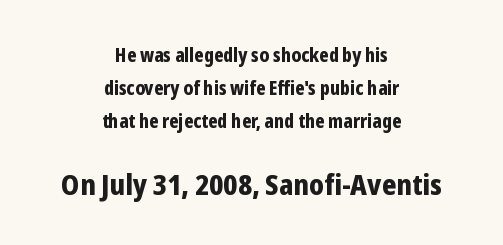
Q: Is the text bold? A: Yes.
Q: Is the text italic (slanted)? A: No, it is upright.
Q: Is the typeface a serif or a sans-serif typeface? A: Sans-serif.
Q: Is the text underlined? A: No.
Q: How is the paragraph aligned? A: Centered.
Q: Is the spacing between letters normal or unusually wide? A: Normal.
Q: Which block of text is set in a larger size, the first (top) or the second (bottom)? A: The second (bottom) one.
Q: Width (condensed, normal, or wide)? A: Condensed.
Q: Stroke contrast? A: Low.
Q: x-height? A: Medium.
Q: Monospaced? A: No.
